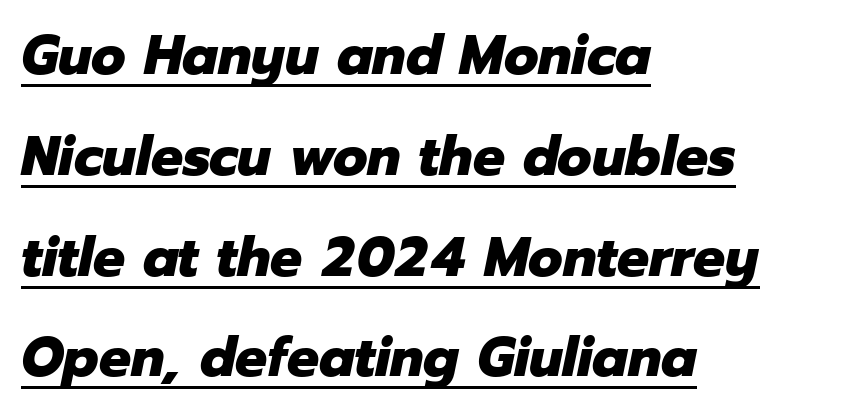
Q: Is the text bold? A: Yes.
Q: Is the text italic (slanted)? A: Yes, it leans right by about 12 degrees.
Q: Is the text underlined? A: Yes.
Q: How is the paragraph aligned? A: Left-aligned.
Q: Is the spacing between letters normal or unusually wide? A: Normal.
Q: Width (condensed, normal, or wide)? A: Normal.
Q: Stroke contrast? A: Low.
Q: x-height? A: Medium.
Q: Monospaced? A: No.
